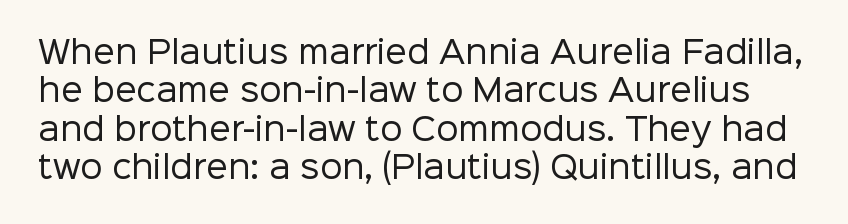
{"serif": "no", "italic": "no", "bold": "no", "weight": "regular", "width": "normal", "stroke_contrast": "low", "x_height": "medium", "monospaced": "no", "underline": "no", "line_spacing_ratio": 1.24, "letter_spacing": "normal", "letter_spacing_em": 0.0, "glyph_px": 31}
